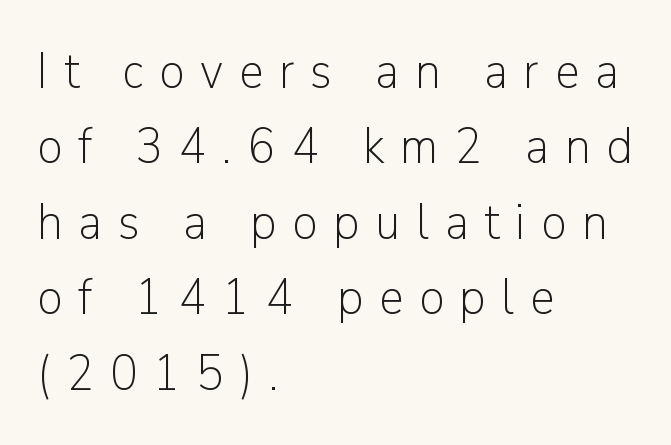
The image shows 50 px light sans-serif type, upright; set left-aligned, normal line spacing (1.51x), unusually wide letter spacing (+0.32 em), not underlined; low stroke contrast and a medium x-height.
